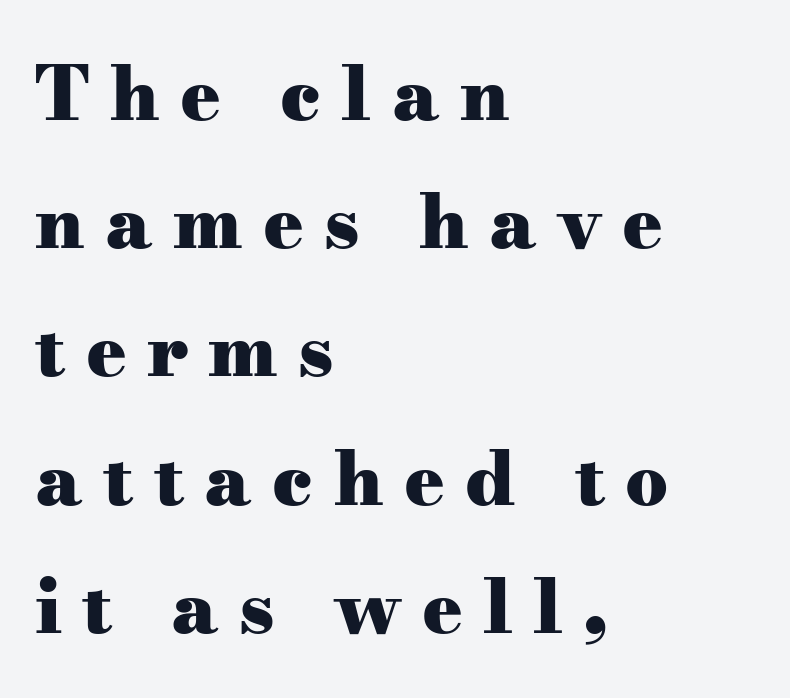
Q: Is the text bold? A: Yes.
Q: Is the text italic (slanted)? A: No, it is upright.
Q: Is the typeface a serif or a sans-serif typeface? A: Serif.
Q: Is the text underlined? A: No.
Q: How is the paragraph aligned? A: Left-aligned.
Q: Is the spacing between letters normal or unusually wide? A: Unusually wide.
Q: Width (condensed, normal, or wide)? A: Wide.
Q: Stroke contrast? A: Medium.
Q: x-height? A: Small.
Q: Monospaced? A: No.
